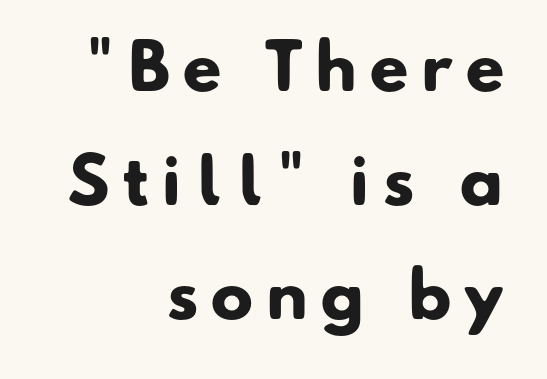
{"serif": "no", "bold": "yes", "weight": "heavy", "width": "normal", "stroke_contrast": "low", "x_height": "small", "monospaced": "no", "underline": "no", "align": "right", "line_spacing_ratio": 1.81, "letter_spacing": "wide", "letter_spacing_em": 0.21, "glyph_px": 63}
